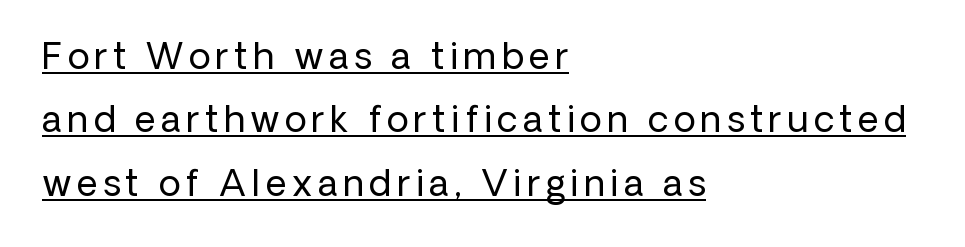
{"serif": "no", "italic": "no", "bold": "no", "weight": "regular", "width": "normal", "stroke_contrast": "low", "x_height": "medium", "monospaced": "no", "underline": "yes", "align": "left", "line_spacing_ratio": 1.76, "glyph_px": 36}
